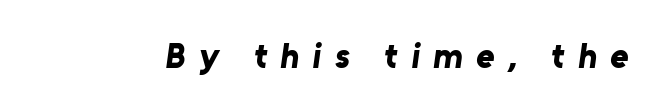
Observe the absence of serifs on each vertical stroke in this sample. Tracking here is generous; glyphs stand well apart from one another. Chunky letters — that's bold for sure. You could not count columns in this text — the font is proportionally spaced. Underlining? Definitely not there.
